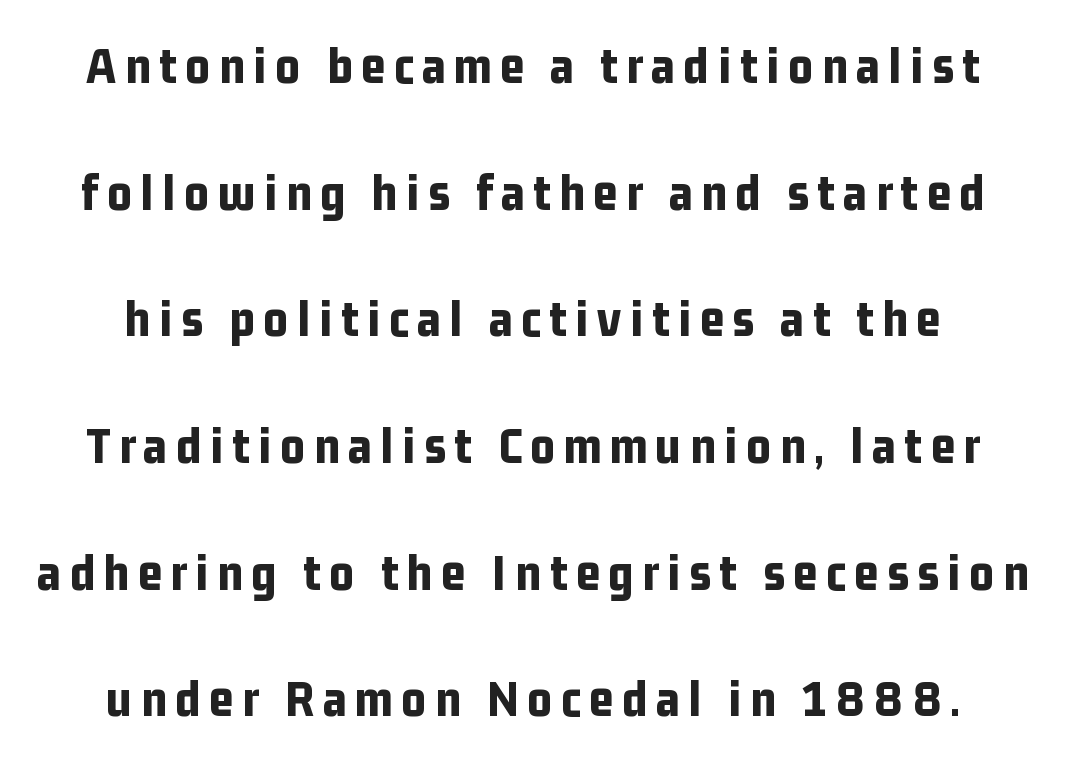
{"serif": "no", "italic": "no", "bold": "yes", "weight": "bold", "width": "condensed", "stroke_contrast": "low", "x_height": "medium", "monospaced": "no", "underline": "no", "line_spacing": "loose", "line_spacing_ratio": 2.39, "glyph_px": 53}
